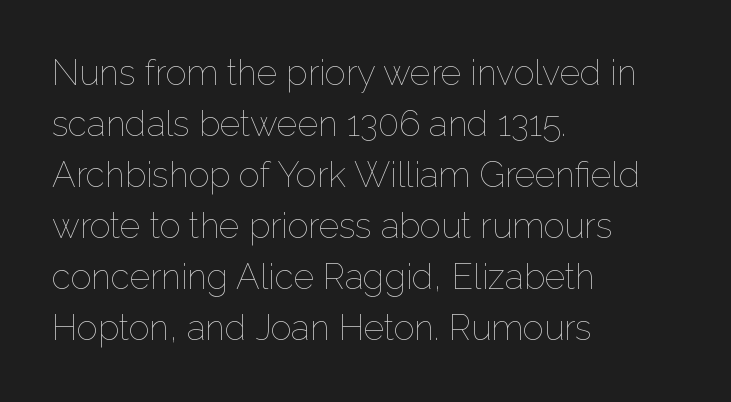
The image shows 35 px thin type, upright; set left-aligned, normal line spacing (1.46x), normal letter spacing, not underlined; low stroke contrast and a medium x-height.
